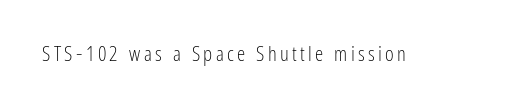
{"italic": "no", "bold": "no", "underline": "no", "glyph_px": 21}
